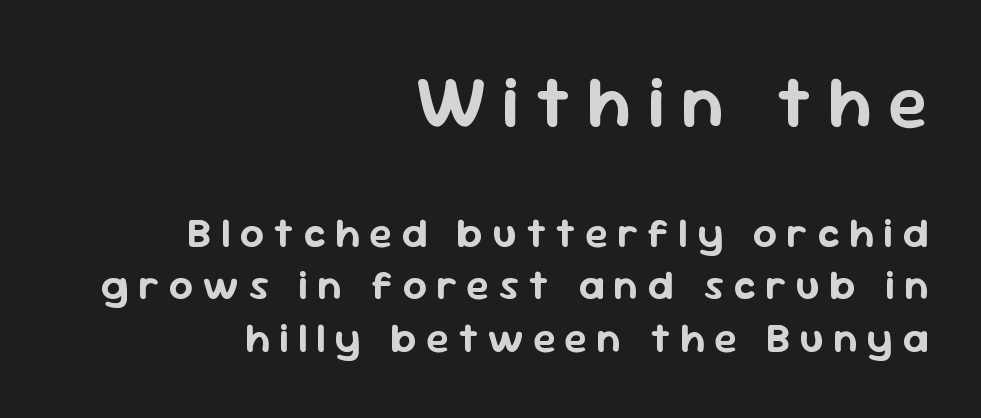
Q: Is the text italic (slanted)? A: No, it is upright.
Q: Is the typeface a serif or a sans-serif typeface? A: Sans-serif.
Q: Is the text underlined? A: No.
Q: How is the paragraph aligned? A: Right-aligned.
Q: Is the spacing between letters normal or unusually wide? A: Unusually wide.
Q: Is the spacing between lines tight, normal or loose? A: Normal.
Q: Which block of text is set in a larger size, the first (top) or the second (bottom)? A: The first (top) one.
Q: Width (condensed, normal, or wide)? A: Normal.
Q: Stroke contrast? A: Low.
Q: x-height? A: Medium.
Q: Monospaced? A: No.
